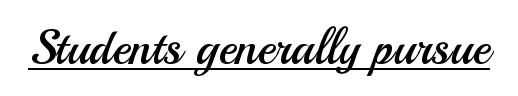
The passage shown is typed in a proportional face where columns would drift. This is underlined copy, the kind a proofreader might mark for attention. Between one letter and the next there's only the usual sliver of space. Think standard paragraph weight, or any step lighter than that. Serif or sans? Sans — the stroke terminals are bare.
